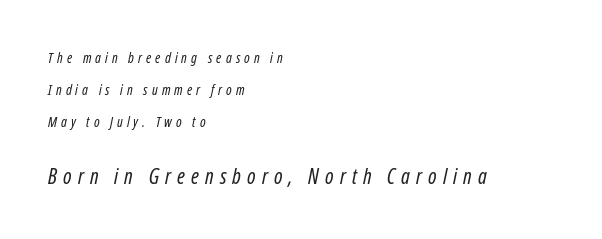
The image shows 21 px text type, italic (leaning right); set left-aligned, loose line spacing (2.29x), unusually wide letter spacing (+0.29 em), not underlined; the second (bottom) block is 1.5x larger.
